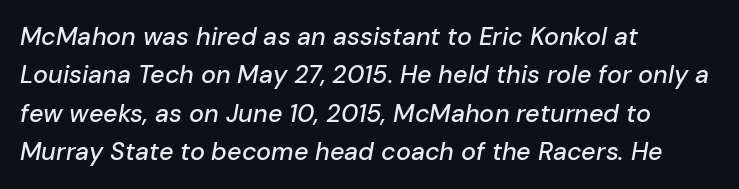
The image shows 25 px text type, italic (leaning right); set left-aligned, normal line spacing (1.54x), normal letter spacing, not underlined.
